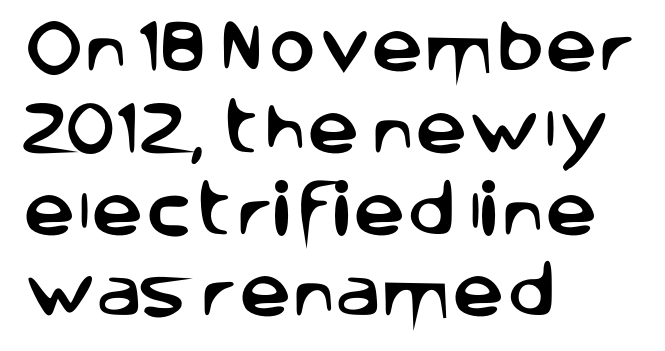
The image shows 58 px sans-serif type, upright; set left-aligned, normal line spacing (1.41x), normal letter spacing, not underlined; low stroke contrast and a large x-height.
